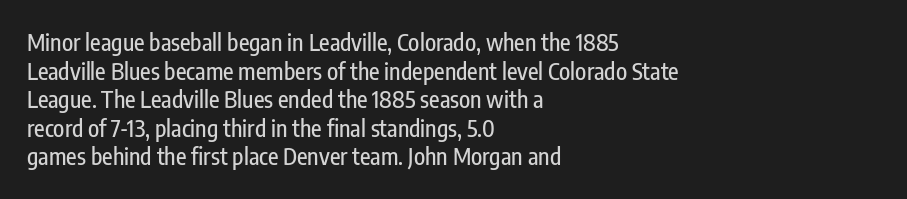
Q: Is the text italic (slanted)? A: No, it is upright.
Q: Is the text underlined? A: No.
Q: How is the paragraph aligned? A: Left-aligned.
Q: Is the spacing between letters normal or unusually wide? A: Normal.
